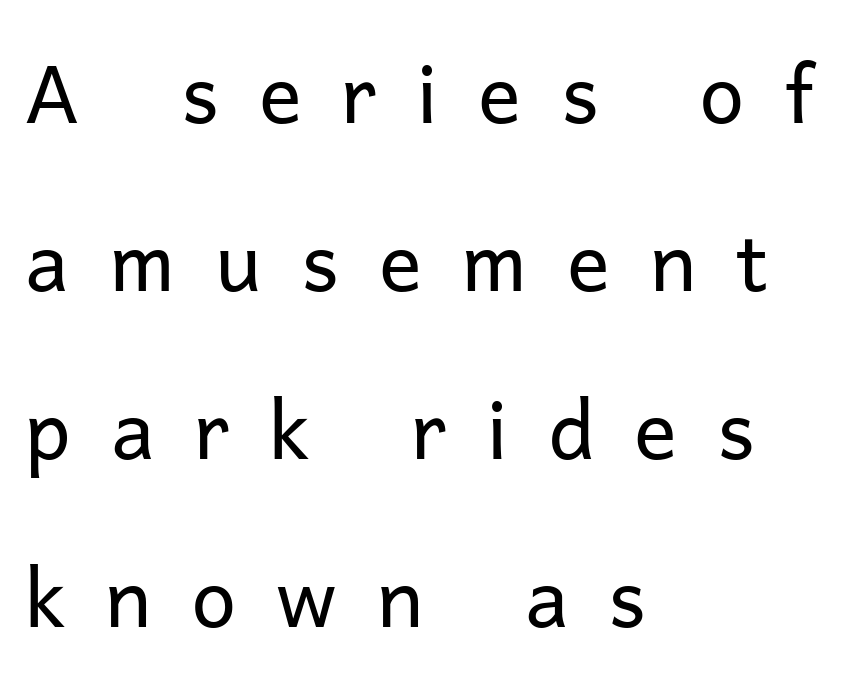
Whoever set this chose breathing room over compactness in the vertical rhythm. A typesetter would call this heavily tracked-out type. Each letter keeps its own natural width here, so spacing adapts to shape. All the whitespace from short lines collects on the right. A typesetter would mark this as roman, not italic. Check where the strokes stop: nothing finishes them off — pure sans.
